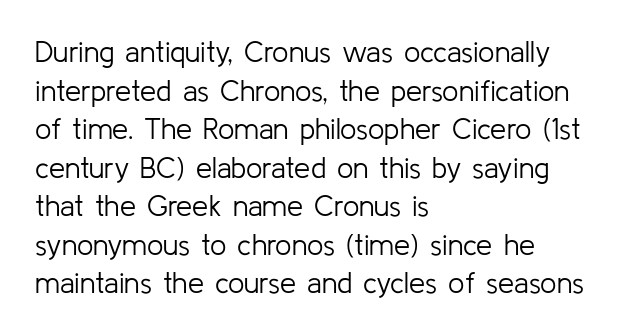
Leading matches the norm, producing a regular column. No chunkiness to these letters — they're not bold. Style check: upright. The rendering uses natural spacing where letterforms have individual widths.
